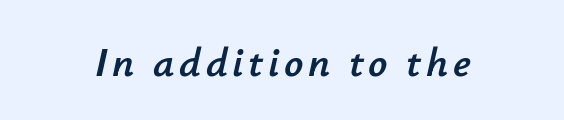
Q: Is the text italic (slanted)? A: Yes, it leans right by about 12 degrees.
Q: Is the text underlined? A: No.
Q: How is the paragraph aligned? A: Centered.
Q: Width (condensed, normal, or wide)? A: Normal.
Q: Stroke contrast? A: Low.
Q: x-height? A: Small.
Q: Monospaced? A: No.
